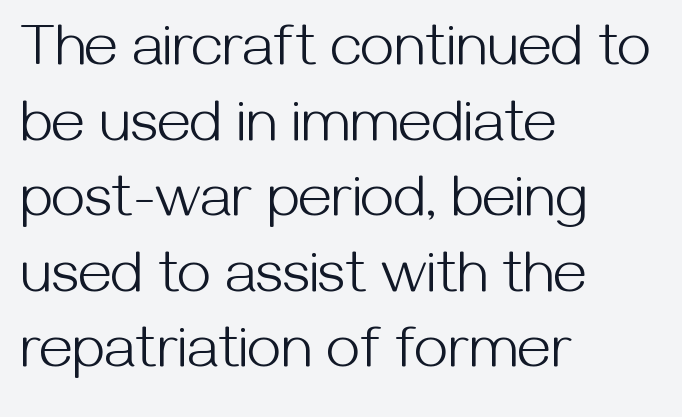
Q: Is the text bold? A: No.
Q: Is the text italic (slanted)? A: No, it is upright.
Q: Is the typeface a serif or a sans-serif typeface? A: Sans-serif.
Q: Is the text underlined? A: No.
Q: How is the paragraph aligned? A: Left-aligned.
Q: Is the spacing between letters normal or unusually wide? A: Normal.
Q: Is the spacing between lines tight, normal or loose? A: Normal.
Q: Width (condensed, normal, or wide)? A: Normal.
Q: Stroke contrast? A: Medium.
Q: x-height? A: Medium.
Q: Monospaced? A: No.
